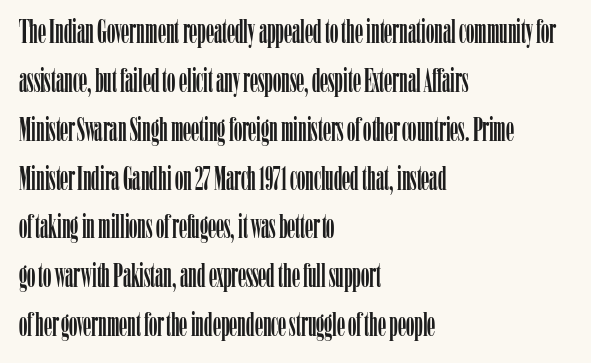
Q: Is the text italic (slanted)? A: No, it is upright.
Q: Is the typeface a serif or a sans-serif typeface? A: Serif.
Q: Is the text underlined? A: No.
Q: How is the paragraph aligned? A: Left-aligned.
Q: Is the spacing between letters normal or unusually wide? A: Normal.
Q: Is the spacing between lines tight, normal or loose? A: Normal.
Q: Width (condensed, normal, or wide)? A: Condensed.
Q: Stroke contrast? A: Low.
Q: x-height? A: Medium.
Q: Monospaced? A: No.
